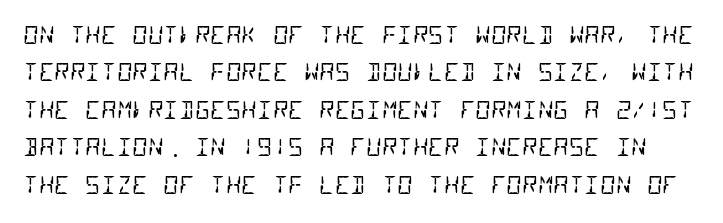
If you measured baseline to baseline, you'd find a middling distance. Nobody drew a line under any word here. Characters follow at the spacing the type designer built in. Letters have the restrained weight of plain body copy at most.
